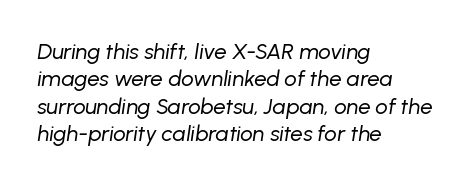
A bare baseline throughout the passage. Italic? Definitely — the glyphs are oblique. Horizontally, the lines are justified to the leading edge only. Weight: not bold — regular or lighter.
